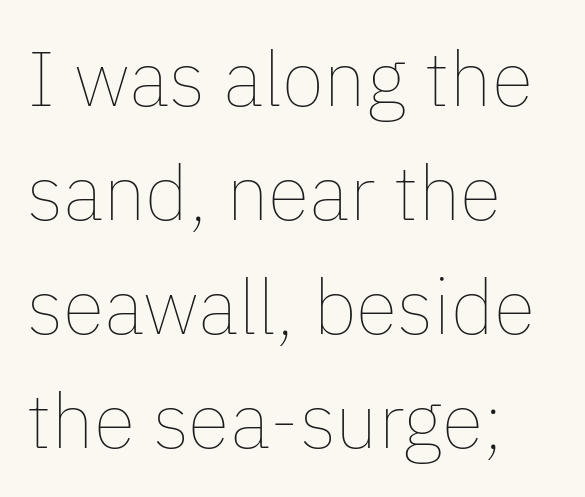
Q: Is the text bold? A: No.
Q: Is the text italic (slanted)? A: No, it is upright.
Q: Is the text underlined? A: No.
Q: How is the paragraph aligned? A: Left-aligned.
Q: Is the spacing between letters normal or unusually wide? A: Normal.
Q: Is the spacing between lines tight, normal or loose? A: Normal.
Q: Width (condensed, normal, or wide)? A: Normal.
Q: Stroke contrast? A: Low.
Q: x-height? A: Medium.
Q: Monospaced? A: No.
